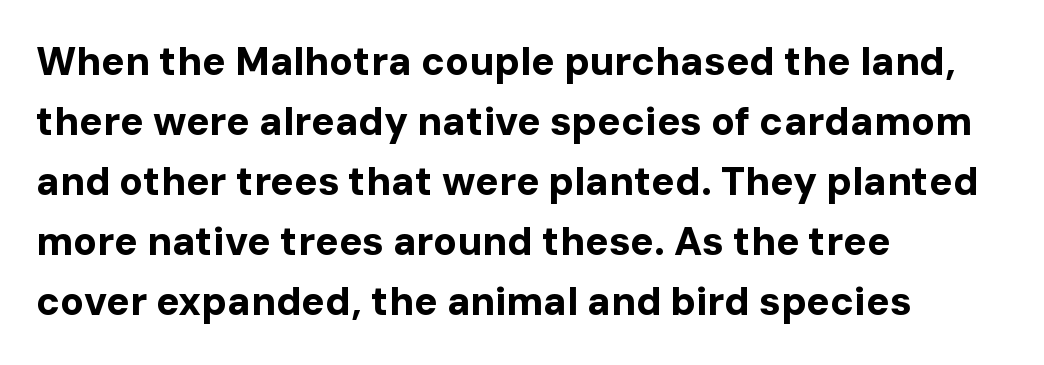
Q: Is the text bold? A: Yes.
Q: Is the text italic (slanted)? A: No, it is upright.
Q: Is the typeface a serif or a sans-serif typeface? A: Sans-serif.
Q: Is the text underlined? A: No.
Q: How is the paragraph aligned? A: Left-aligned.
Q: Is the spacing between letters normal or unusually wide? A: Normal.
Q: Is the spacing between lines tight, normal or loose? A: Normal.
Q: Width (condensed, normal, or wide)? A: Normal.
Q: Stroke contrast? A: Low.
Q: x-height? A: Medium.
Q: Monospaced? A: No.
